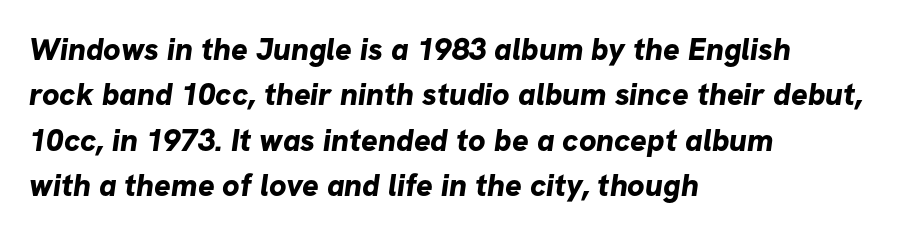
Stroke thickness is high; the sample reads as a true bold. Varying glyph widths throughout — classic text-font behaviour. One-word summary of the alignment: left. One glance says typical: line gaps are just what's usual.
